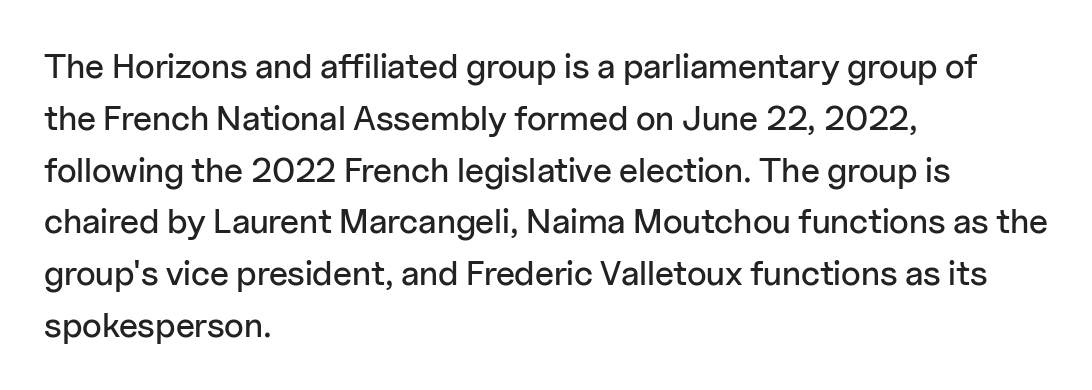
{"serif": "no", "italic": "no", "width": "normal", "stroke_contrast": "low", "x_height": "medium", "monospaced": "no", "underline": "no", "align": "left", "line_spacing": "normal", "line_spacing_ratio": 1.48, "letter_spacing": "normal", "letter_spacing_em": 0.0, "glyph_px": 35}
